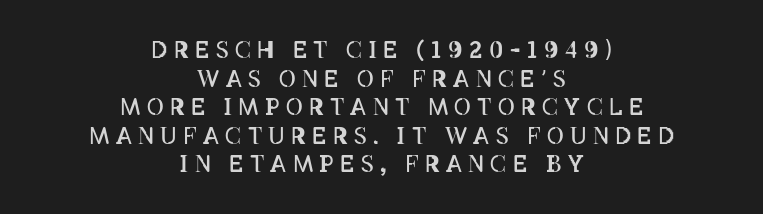
{"italic": "no", "bold": "no", "underline": "no", "align": "center", "line_spacing_ratio": 1.24, "letter_spacing": "wide", "letter_spacing_em": 0.28, "glyph_px": 23}
